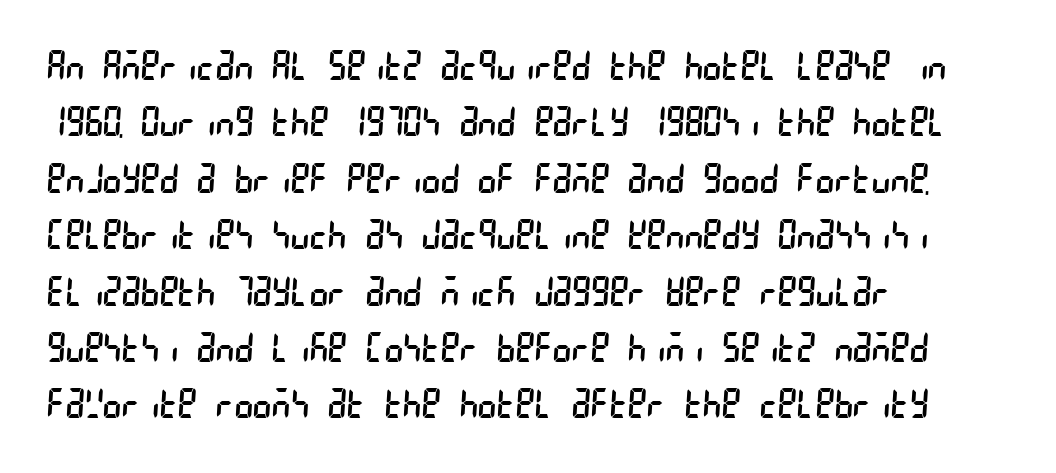
Q: Is the text bold? A: No.
Q: Is the typeface a serif or a sans-serif typeface? A: Sans-serif.
Q: Is the text underlined? A: No.
Q: How is the paragraph aligned? A: Left-aligned.
Q: Is the spacing between letters normal or unusually wide? A: Normal.
Q: Is the spacing between lines tight, normal or loose? A: Normal.
Q: Width (condensed, normal, or wide)? A: Condensed.
Q: Stroke contrast? A: Low.
Q: x-height? A: Large.
